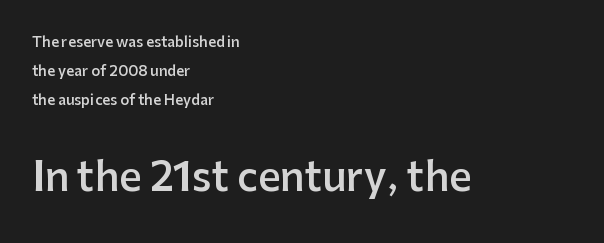
The passage shown stacks its lines with a broad gap. Alignment: flush left. Here the designer chose a conventional face with non-uniform glyph widths. There is no visible air inserted between adjacent glyphs. No italicization has been applied; the sample stays upright. A student would notice the bottom passage is typeset larger than what precedes it.
